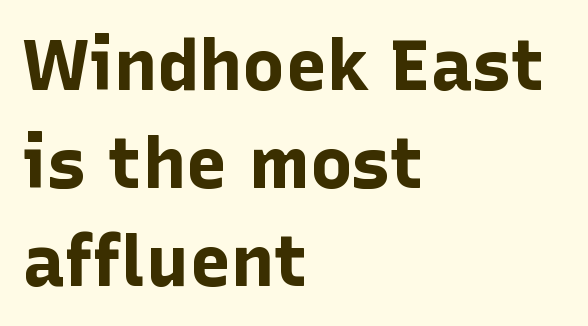
Posture: vertical. The rows are spaced the way most documents space them. Emphasis by weight is at full strength: bold. Which margin do the lines hug? The left one — the right edge is uneven. You could not count columns in this text — the font is proportionally spaced.
